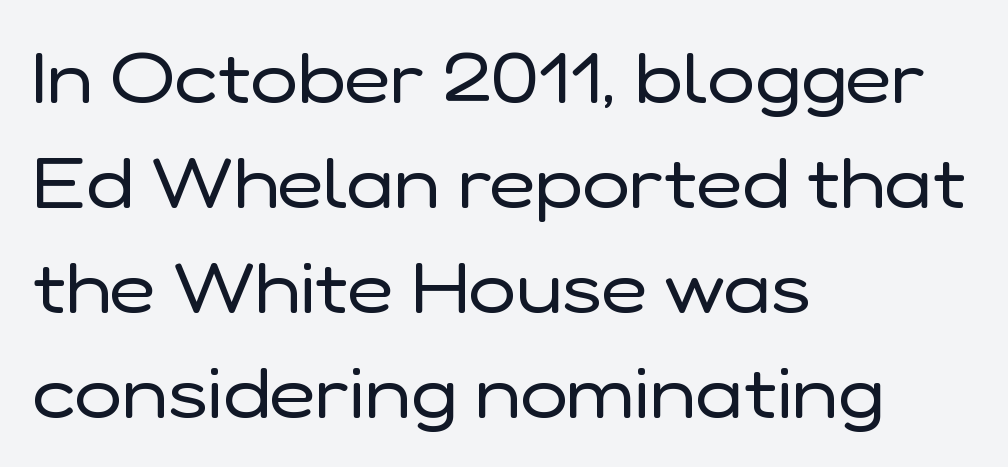
{"serif": "no", "italic": "no", "bold": "no", "weight": "regular", "width": "normal", "stroke_contrast": "low", "x_height": "medium", "monospaced": "no", "underline": "no", "align": "left", "line_spacing": "normal", "line_spacing_ratio": 1.48, "letter_spacing": "normal", "letter_spacing_em": 0.0, "glyph_px": 71}
